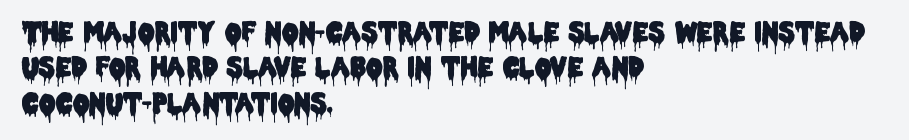
Q: Is the text italic (slanted)? A: No, it is upright.
Q: Is the text underlined? A: No.
Q: How is the paragraph aligned? A: Left-aligned.
Q: Is the spacing between letters normal or unusually wide? A: Normal.
Q: Is the spacing between lines tight, normal or loose? A: Normal.
